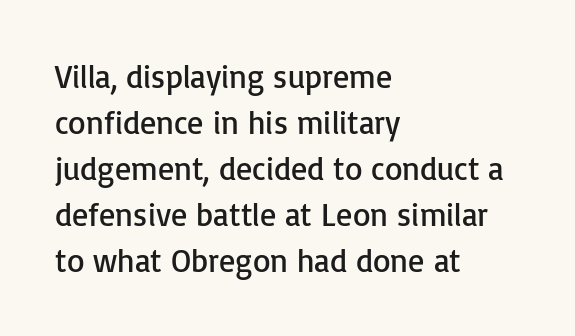
{"serif": "no", "italic": "no", "bold": "no", "weight": "regular", "width": "normal", "stroke_contrast": "low", "x_height": "medium", "monospaced": "no", "underline": "no", "align": "left", "line_spacing": "normal", "line_spacing_ratio": 1.44, "letter_spacing": "normal", "letter_spacing_em": 0.0, "glyph_px": 32}
